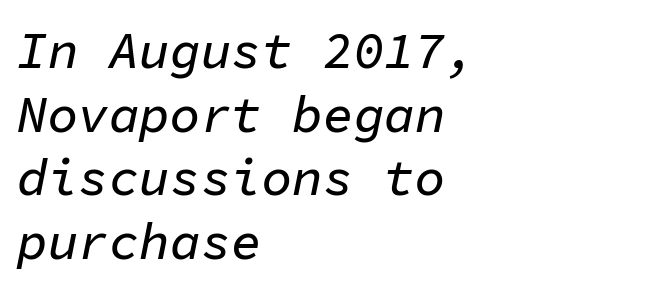
Is there much room between lines? A standard amount, neither cramped nor airy. A student would call this left alignment; a typographer would say flush left, rag right. Standard letterfit; no display-style spreading of the glyphs. The lettering tilts uniformly, giving the passage an italic look. The specimen omits any rule beneath the text block's lines. Note the uniform advance width — an 'i' takes as much space as an 'm'.
